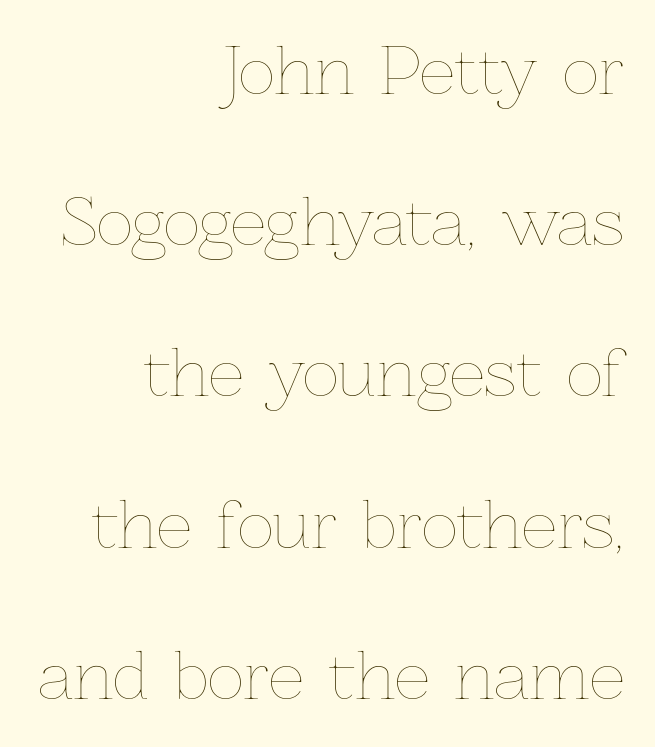
This sample is right-justified, so line beginnings fall wherever the words allow. Words float on clear page, feet unadorned. In terms of letterspacing, this is plain default setting. Ordinary non-slanted type is in use. The lines are spread far apart with generous leading.
